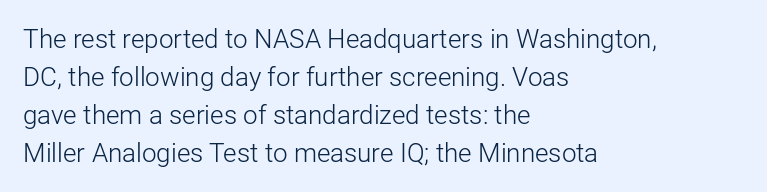
Visually the block forms a straight wall on the left and a jagged coastline on the right. Caption: standard tracking, unaltered. The type sits square on the baseline with zero lean. Weight: not bold — regular or lighter.
